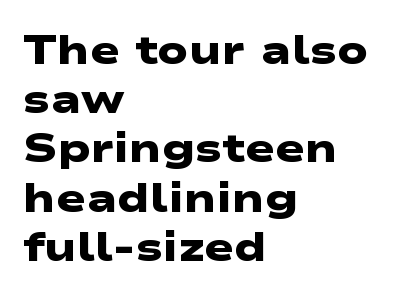
{"serif": "no", "bold": "yes", "weight": "heavy", "width": "wide", "stroke_contrast": "low", "x_height": "medium", "monospaced": "no", "underline": "no", "align": "left", "line_spacing_ratio": 1.23, "letter_spacing": "normal", "letter_spacing_em": 0.0, "glyph_px": 40}
